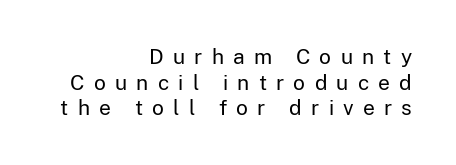
Q: Is the text bold? A: No.
Q: Is the text italic (slanted)? A: No, it is upright.
Q: Is the text underlined? A: No.
Q: How is the paragraph aligned? A: Right-aligned.
Q: Is the spacing between letters normal or unusually wide? A: Unusually wide.
